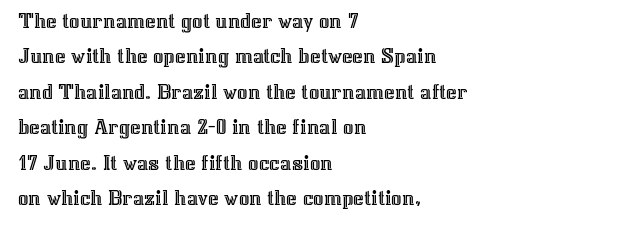
Nope, not italic — everything's standing straight. Words appear dense and cohesive because spacing is normal. The baseline area is clear. These lines sit exactly where default settings would place them. The compositor pushed each line to the left boundary.
